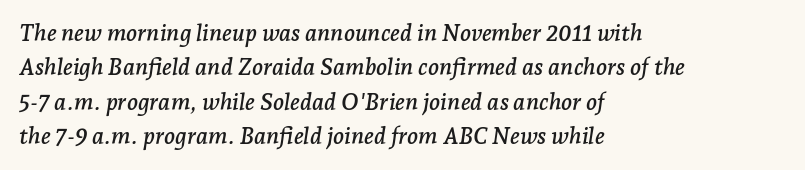
{"italic": "yes", "lean": "right", "slant_degrees": 7, "underline": "no", "align": "left", "line_spacing": "normal", "line_spacing_ratio": 1.5, "letter_spacing": "normal", "letter_spacing_em": 0.0, "glyph_px": 23}
